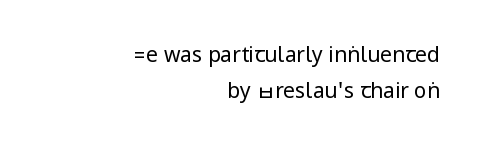
The image shows 21 px text type, upright; set right-aligned, line spacing 1.71x, normal letter spacing, not underlined.
